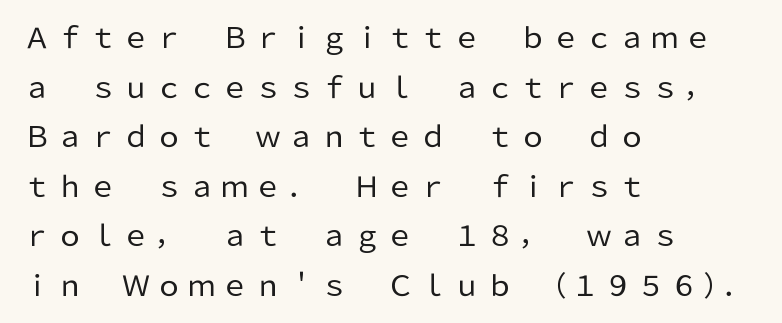
Q: Is the text bold? A: No.
Q: Is the text italic (slanted)? A: No, it is upright.
Q: Is the typeface a serif or a sans-serif typeface? A: Sans-serif.
Q: Is the text underlined? A: No.
Q: How is the paragraph aligned? A: Left-aligned.
Q: Width (condensed, normal, or wide)? A: Normal.
Q: Stroke contrast? A: Low.
Q: x-height? A: Medium.
Q: Monospaced? A: No.
